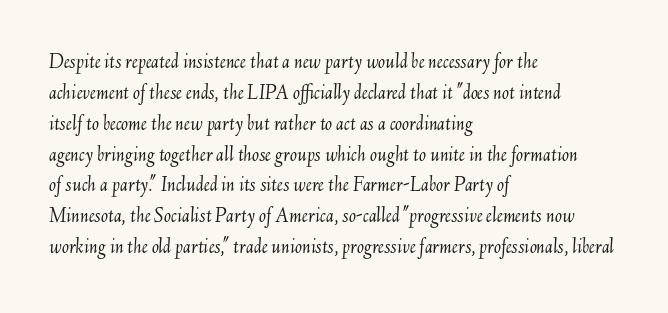
The image shows 21 px text type, italic (leaning right); set left-aligned, normal line spacing (1.47x), normal letter spacing, not underlined.
